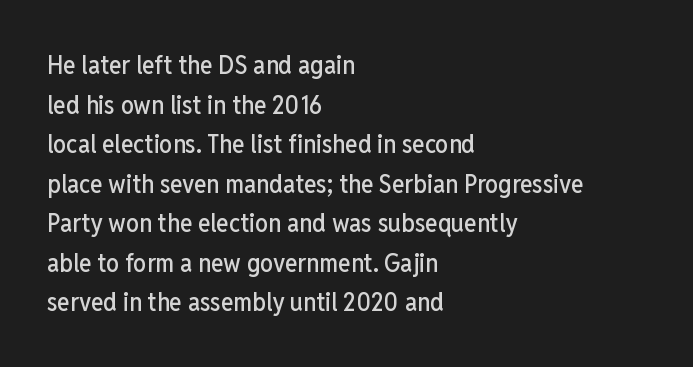
Q: Is the text italic (slanted)? A: No, it is upright.
Q: Is the text underlined? A: No.
Q: How is the paragraph aligned? A: Left-aligned.
Q: Is the spacing between letters normal or unusually wide? A: Normal.
Q: Is the spacing between lines tight, normal or loose? A: Normal.
